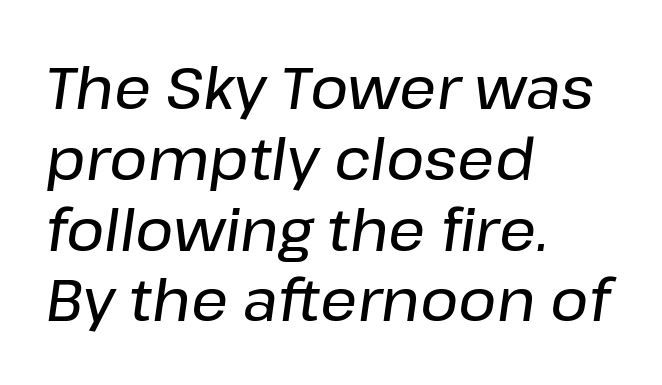
{"italic": "yes", "lean": "right", "slant_degrees": 8, "width": "normal", "stroke_contrast": "low", "x_height": "medium", "monospaced": "no", "underline": "no", "align": "left", "line_spacing_ratio": 1.22, "letter_spacing": "normal", "letter_spacing_em": 0.0, "glyph_px": 58}
